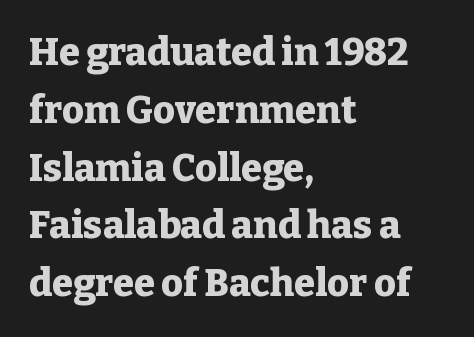
{"serif": "yes", "italic": "no", "bold": "yes", "weight": "heavy", "width": "normal", "stroke_contrast": "low", "x_height": "medium", "monospaced": "no", "underline": "no", "align": "left", "line_spacing": "normal", "line_spacing_ratio": 1.52, "letter_spacing": "normal", "letter_spacing_em": 0.0, "glyph_px": 38}
